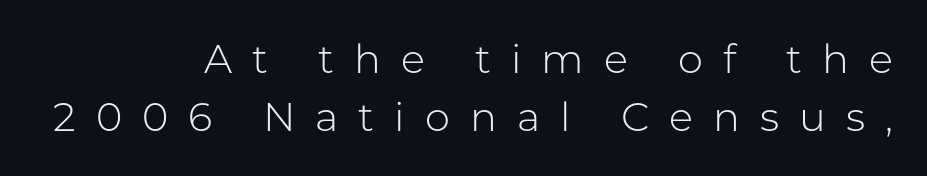
{"serif": "no", "italic": "no", "bold": "no", "weight": "light", "width": "normal", "stroke_contrast": "low", "x_height": "medium", "monospaced": "no", "underline": "no", "align": "right", "line_spacing": "normal", "line_spacing_ratio": 1.44, "letter_spacing": "wide", "letter_spacing_em": 0.5, "glyph_px": 40}
